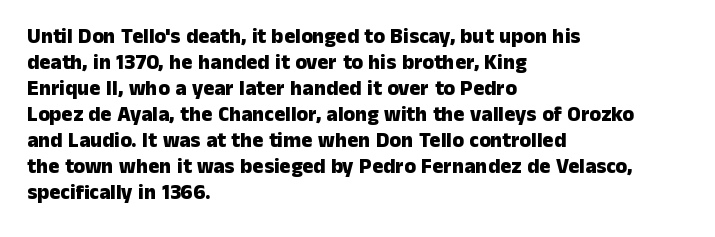
Q: Is the text bold? A: Yes.
Q: Is the text italic (slanted)? A: No, it is upright.
Q: Is the text underlined? A: No.
Q: How is the paragraph aligned? A: Left-aligned.
Q: Is the spacing between letters normal or unusually wide? A: Normal.
